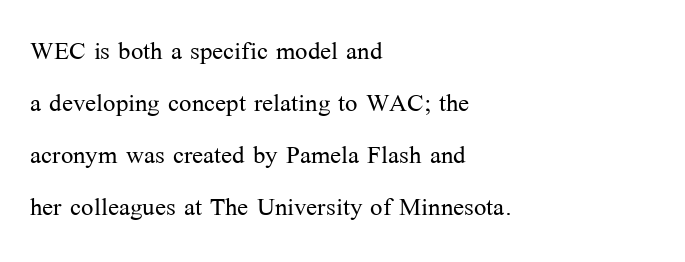
The image shows 33 px light serif type, upright; set left-aligned, normal line spacing (1.58x), normal letter spacing, not underlined; medium stroke contrast and a medium x-height.
